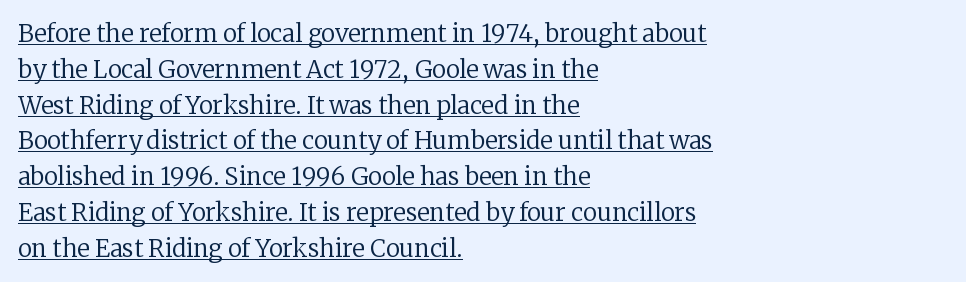
The space between consecutive lines is moderate. Typeset ragged right — the left edge is the straight one. It's the straight-up-and-down kind of type. There is no visible air inserted between adjacent glyphs.
